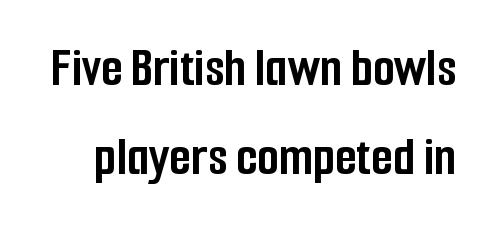
The image shows 56 px semibold, condensed sans-serif type, upright; set normal line spacing (1.59x), normal letter spacing, not underlined; low stroke contrast and a medium x-height.
